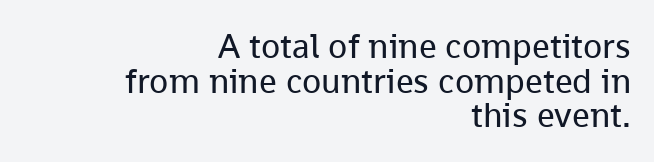
Q: Is the text bold? A: No.
Q: Is the text italic (slanted)? A: No, it is upright.
Q: Is the typeface a serif or a sans-serif typeface? A: Sans-serif.
Q: Is the text underlined? A: No.
Q: How is the paragraph aligned? A: Right-aligned.
Q: Is the spacing between letters normal or unusually wide? A: Normal.
Q: Is the spacing between lines tight, normal or loose? A: Tight.
Q: Width (condensed, normal, or wide)? A: Normal.
Q: Stroke contrast? A: Low.
Q: x-height? A: Medium.
Q: Monospaced? A: No.
